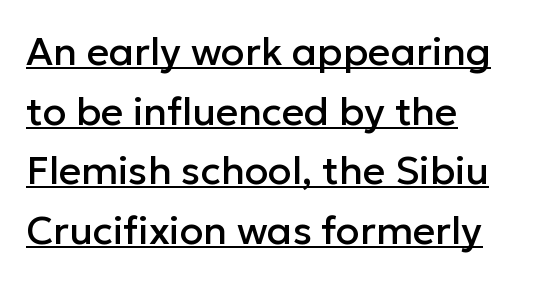
The rag falls on the right side of this text block. The rendering uses the underline text-decoration. Letter spacing: default. The type family on display is of the sans-serif kind.
